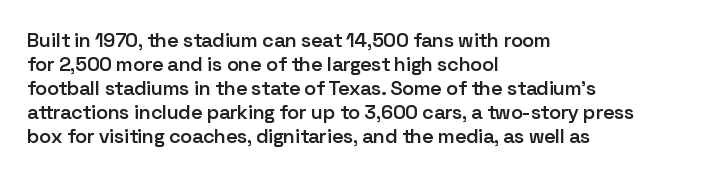
Q: Is the text bold? A: Semi-bold.
Q: Is the text italic (slanted)? A: No, it is upright.
Q: Is the text underlined? A: No.
Q: How is the paragraph aligned? A: Left-aligned.
Q: Is the spacing between letters normal or unusually wide? A: Normal.
